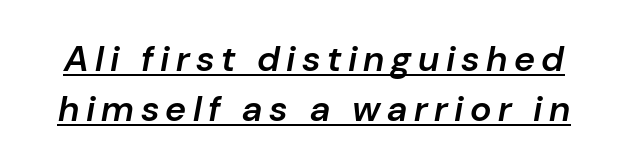
Q: Is the text bold? A: Semi-bold.
Q: Is the text italic (slanted)? A: Yes, it leans right by about 10 degrees.
Q: Is the text underlined? A: Yes.
Q: Is the spacing between lines tight, normal or loose? A: Normal.
Q: Width (condensed, normal, or wide)? A: Normal.
Q: Stroke contrast? A: Low.
Q: x-height? A: Medium.
Q: Monospaced? A: No.
